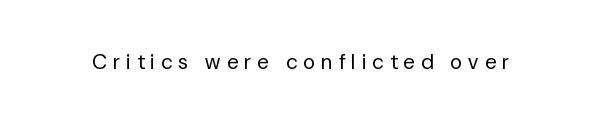
Is this a heavy cut? Hardly; it is regular or lighter. The space beneath each line is pristine and unruled. This sample uses expanded letter spacing, leaving extra air between glyphs. Do the letters lean? They stand straight.
